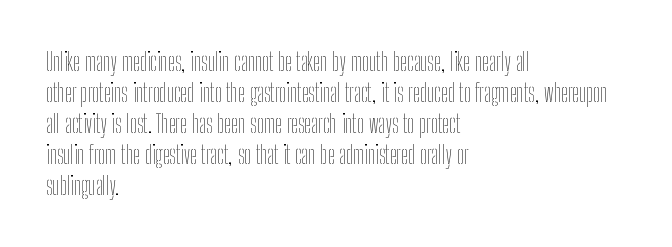
Q: Is the text bold? A: No.
Q: Is the text italic (slanted)? A: No, it is upright.
Q: Is the text underlined? A: No.
Q: How is the paragraph aligned? A: Left-aligned.
Q: Is the spacing between letters normal or unusually wide? A: Normal.
